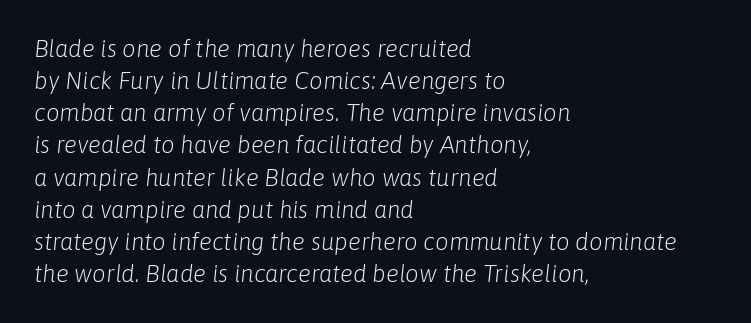
The image shows 24 px text type, italic (leaning right); set left-aligned, normal line spacing (1.34x), normal letter spacing, not underlined.
